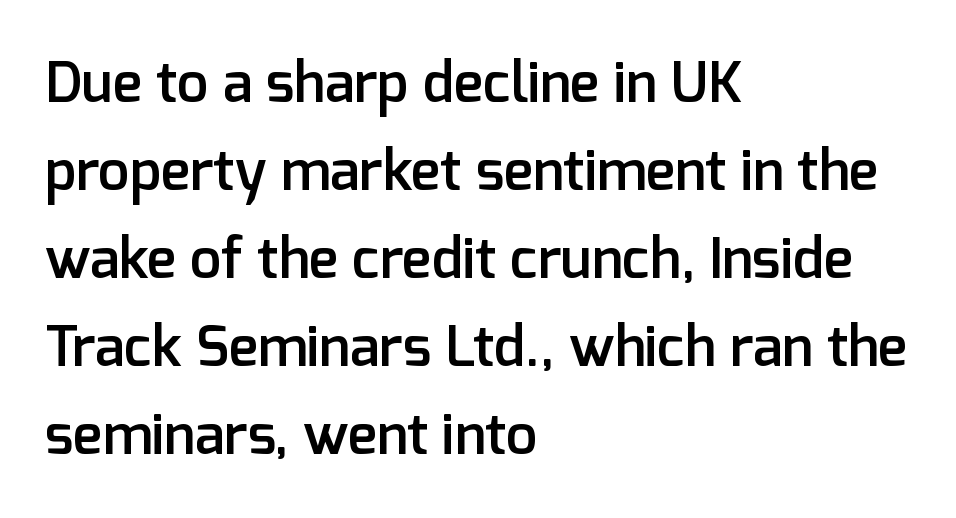
Q: Is the text bold? A: Semi-bold.
Q: Is the text italic (slanted)? A: No, it is upright.
Q: Is the typeface a serif or a sans-serif typeface? A: Sans-serif.
Q: Is the text underlined? A: No.
Q: How is the paragraph aligned? A: Left-aligned.
Q: Is the spacing between letters normal or unusually wide? A: Normal.
Q: Is the spacing between lines tight, normal or loose? A: Normal.
Q: Width (condensed, normal, or wide)? A: Normal.
Q: Stroke contrast? A: Low.
Q: x-height? A: Medium.
Q: Monospaced? A: No.
